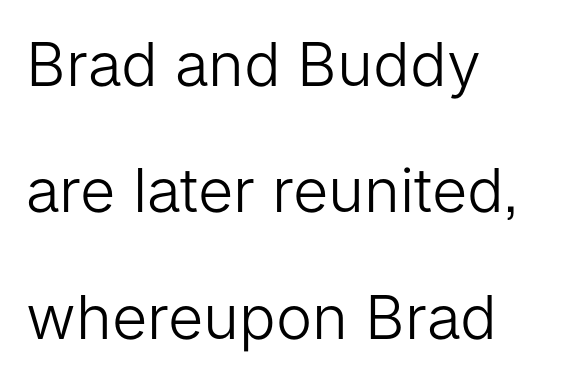
The image shows 61 px light sans-serif type, upright; set left-aligned, loose line spacing (2.07x), normal letter spacing, not underlined; low stroke contrast and a medium x-height.
